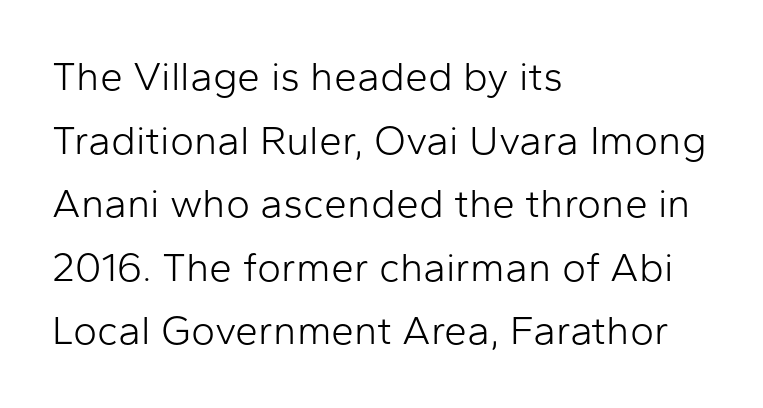
Do the characters align in a grid? No, the font is proportional. In CSS terms this would be text-align: left. Students, note that the glyphs here touch the page at normal intervals. Decoration check: the copy has no underline.
